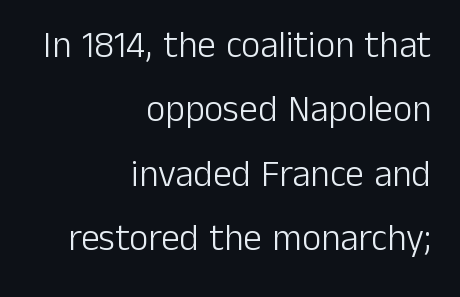
Q: Is the text bold? A: No.
Q: Is the text italic (slanted)? A: No, it is upright.
Q: Is the typeface a serif or a sans-serif typeface? A: Sans-serif.
Q: Is the text underlined? A: No.
Q: How is the paragraph aligned? A: Right-aligned.
Q: Is the spacing between letters normal or unusually wide? A: Normal.
Q: Width (condensed, normal, or wide)? A: Normal.
Q: Stroke contrast? A: Low.
Q: x-height? A: Medium.
Q: Monospaced? A: No.
